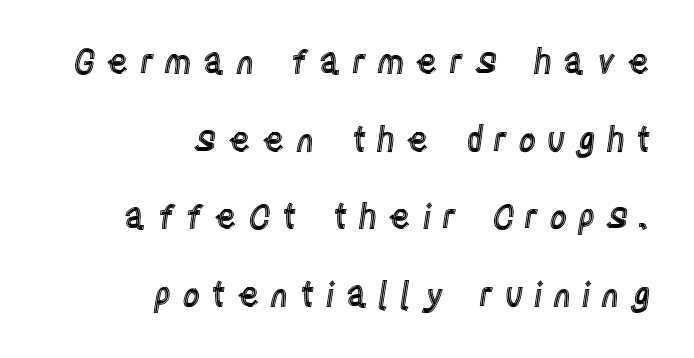
Q: Is the text italic (slanted)? A: Yes.
Q: Is the text underlined? A: No.
Q: How is the paragraph aligned? A: Right-aligned.
Q: Is the spacing between letters normal or unusually wide? A: Unusually wide.
Q: Is the spacing between lines tight, normal or loose? A: Loose.
Q: Width (condensed, normal, or wide)? A: Condensed.
Q: x-height? A: Large.
Q: Monospaced? A: No.
